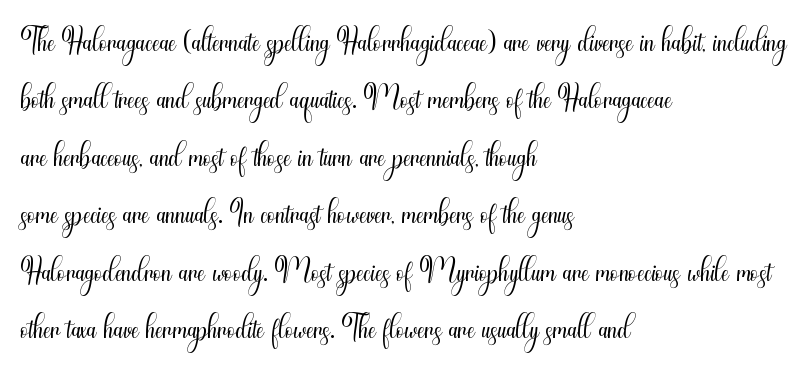
{"serif": "no", "bold": "no", "weight": "light", "width": "condensed", "stroke_contrast": "medium", "x_height": "small", "monospaced": "no", "underline": "no", "align": "left", "line_spacing": "normal", "line_spacing_ratio": 1.25, "letter_spacing": "normal", "letter_spacing_em": 0.0, "glyph_px": 46}
